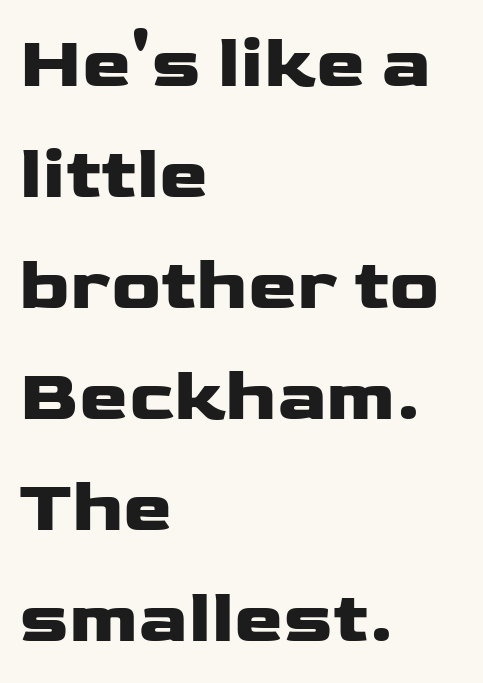
{"serif": "no", "italic": "no", "bold": "yes", "weight": "heavy", "width": "wide", "stroke_contrast": "low", "x_height": "medium", "monospaced": "no", "underline": "no", "align": "left", "line_spacing": "normal", "line_spacing_ratio": 1.5, "letter_spacing": "normal", "letter_spacing_em": 0.0, "glyph_px": 74}
